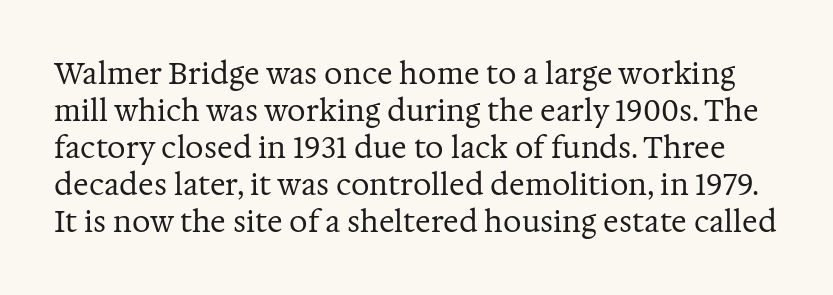
Q: Is the text bold? A: No.
Q: Is the text italic (slanted)? A: No, it is upright.
Q: Is the typeface a serif or a sans-serif typeface? A: Serif.
Q: Is the text underlined? A: No.
Q: Is the spacing between letters normal or unusually wide? A: Normal.
Q: Is the spacing between lines tight, normal or loose? A: Normal.
Q: Width (condensed, normal, or wide)? A: Normal.
Q: Stroke contrast? A: Medium.
Q: x-height? A: Medium.
Q: Monospaced? A: No.
